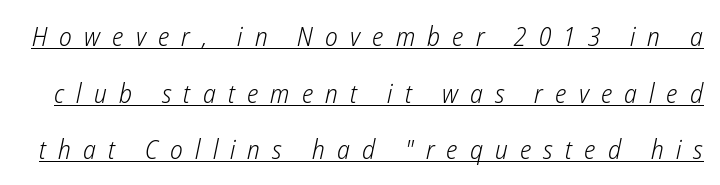
The face used here appears with an underline applied. A typesetter would call this leading open, well beyond the default. Stroke thickness stays within the range of a standard reading face or lighter. Is the letter spacing exaggerated? Yes — the characters are pushed far apart. These lines were composed using italics.
